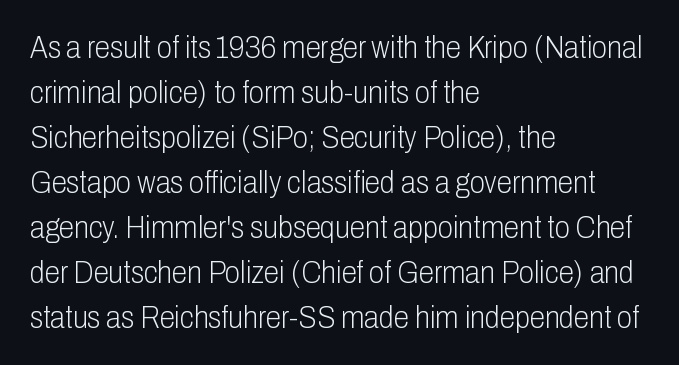
Q: Is the text bold? A: No.
Q: Is the text italic (slanted)? A: No, it is upright.
Q: Is the typeface a serif or a sans-serif typeface? A: Sans-serif.
Q: Is the text underlined? A: No.
Q: How is the paragraph aligned? A: Left-aligned.
Q: Is the spacing between letters normal or unusually wide? A: Normal.
Q: Is the spacing between lines tight, normal or loose? A: Normal.
Q: Width (condensed, normal, or wide)? A: Condensed.
Q: Stroke contrast? A: Low.
Q: x-height? A: Medium.
Q: Monospaced? A: No.
